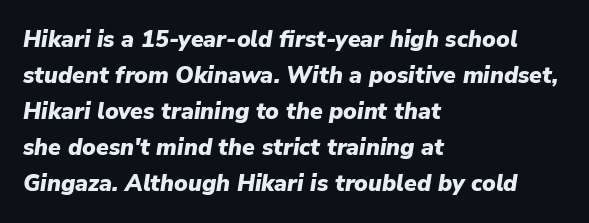
{"italic": "yes", "lean": "right", "slant_degrees": 9, "bold": "yes", "underline": "no", "align": "left", "line_spacing": "normal", "line_spacing_ratio": 1.56, "letter_spacing": "normal", "letter_spacing_em": 0.0, "glyph_px": 23}
